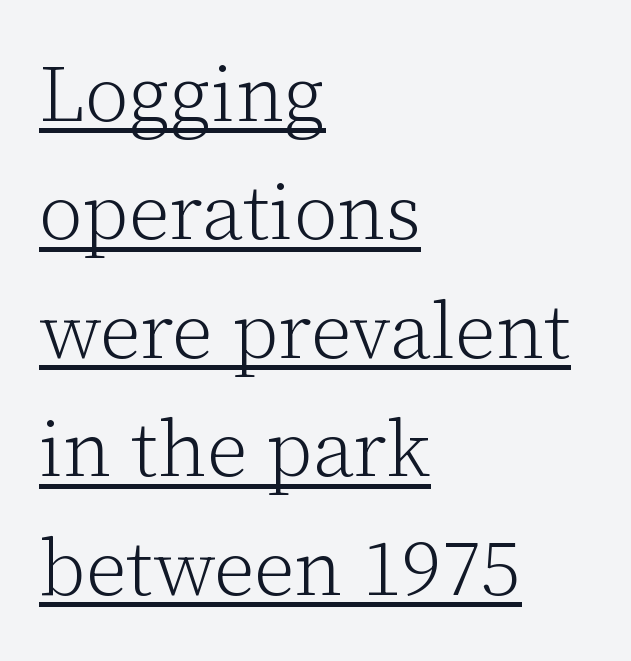
The image shows 79 px light serif type, upright; set left-aligned, normal line spacing (1.5x), normal letter spacing, underlined; low stroke contrast and a medium x-height.
